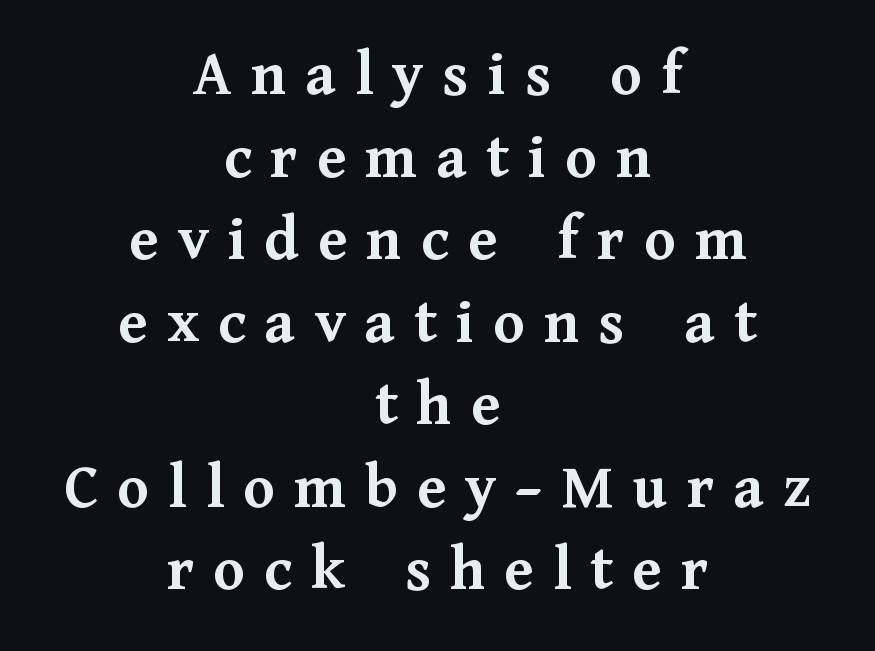
Between one letter and the next there's a generous, obvious gap. Honestly, the row spacing looks completely unremarkable. The rendering positions every line midway between the sides. Every stem runs plumb, perpendicular to the baseline. Spacing verdict: proportional, widths tailored to each character.
